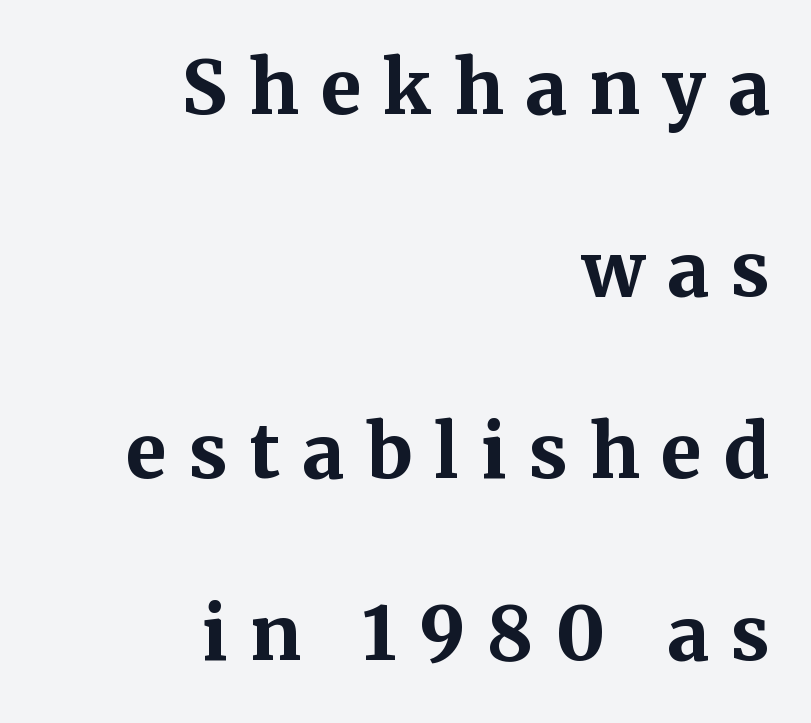
Q: Is the text bold? A: Yes.
Q: Is the text italic (slanted)? A: No, it is upright.
Q: Is the typeface a serif or a sans-serif typeface? A: Serif.
Q: Is the text underlined? A: No.
Q: How is the paragraph aligned? A: Right-aligned.
Q: Is the spacing between letters normal or unusually wide? A: Unusually wide.
Q: Is the spacing between lines tight, normal or loose? A: Loose.
Q: Width (condensed, normal, or wide)? A: Normal.
Q: Stroke contrast? A: Medium.
Q: x-height? A: Medium.
Q: Monospaced? A: No.
